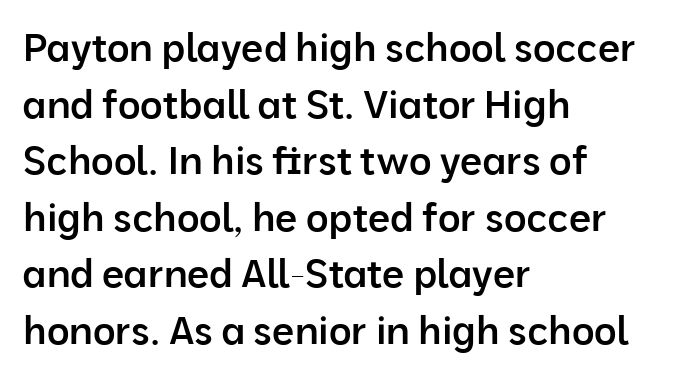
{"serif": "no", "italic": "no", "bold": "semi", "weight": "semibold", "width": "normal", "stroke_contrast": "low", "x_height": "medium", "monospaced": "no", "underline": "no", "align": "left", "line_spacing": "normal", "line_spacing_ratio": 1.45, "letter_spacing": "normal", "letter_spacing_em": 0.0, "glyph_px": 39}
